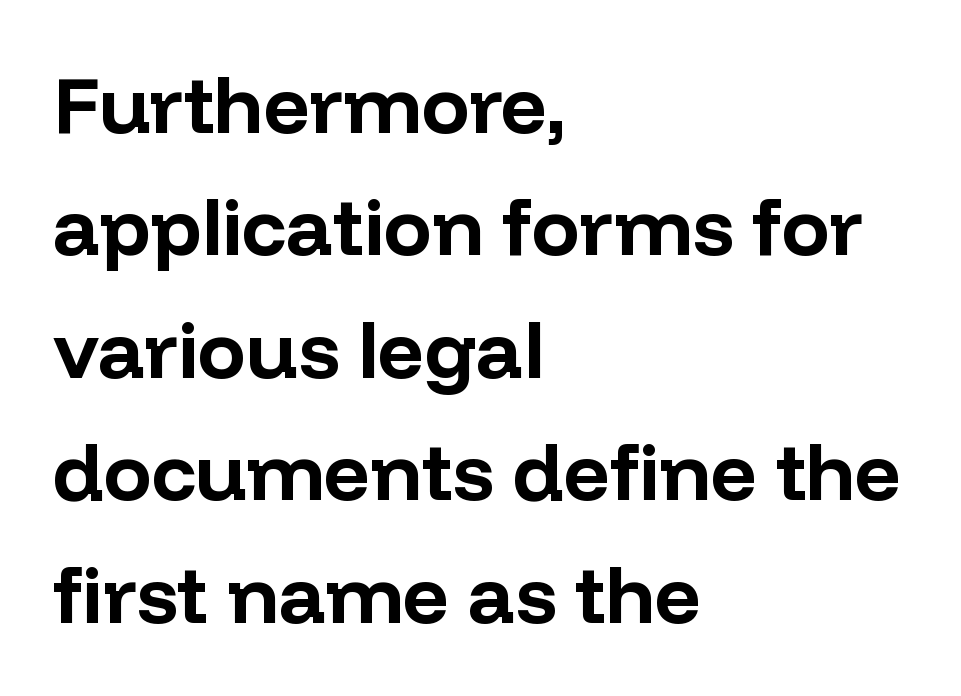
{"serif": "no", "italic": "no", "bold": "yes", "weight": "bold", "width": "normal", "stroke_contrast": "low", "x_height": "medium", "monospaced": "no", "underline": "no", "align": "left", "line_spacing": "normal", "line_spacing_ratio": 1.53, "letter_spacing": "normal", "letter_spacing_em": 0.0, "glyph_px": 80}
